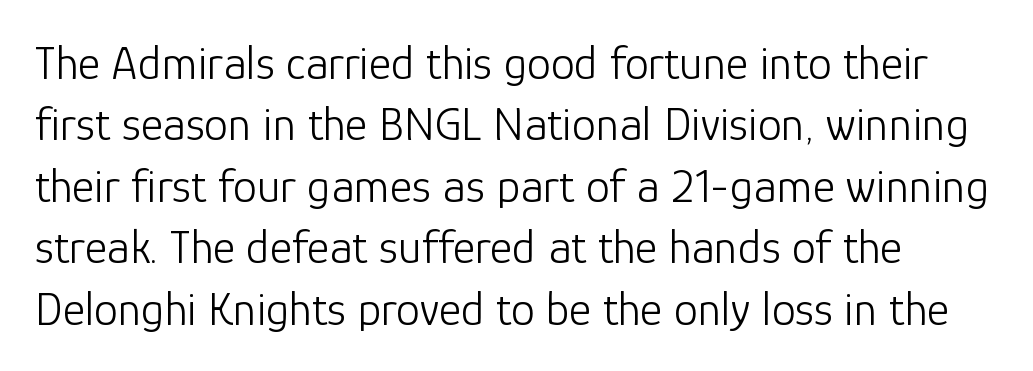
The image shows 48 px light sans-serif type, upright; set normal line spacing (1.28x), normal letter spacing, not underlined; low stroke contrast and a medium x-height.
